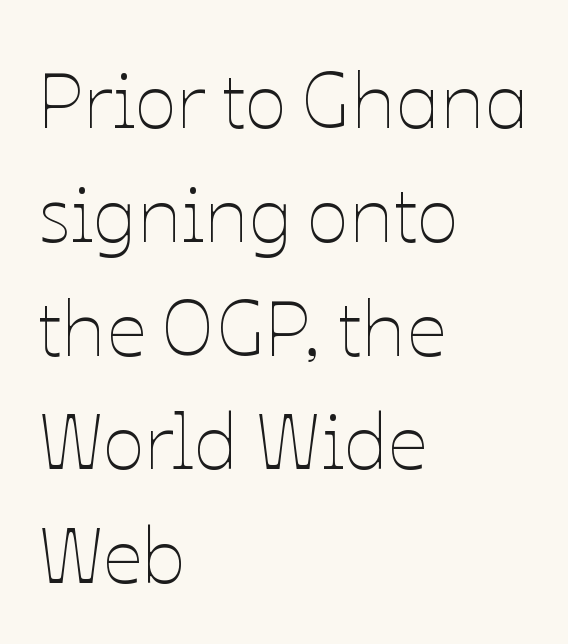
Q: Is the text bold? A: No.
Q: Is the text italic (slanted)? A: No, it is upright.
Q: Is the text underlined? A: No.
Q: How is the paragraph aligned? A: Left-aligned.
Q: Is the spacing between letters normal or unusually wide? A: Normal.
Q: Is the spacing between lines tight, normal or loose? A: Normal.
Q: Width (condensed, normal, or wide)? A: Normal.
Q: Stroke contrast? A: Low.
Q: x-height? A: Medium.
Q: Monospaced? A: No.
